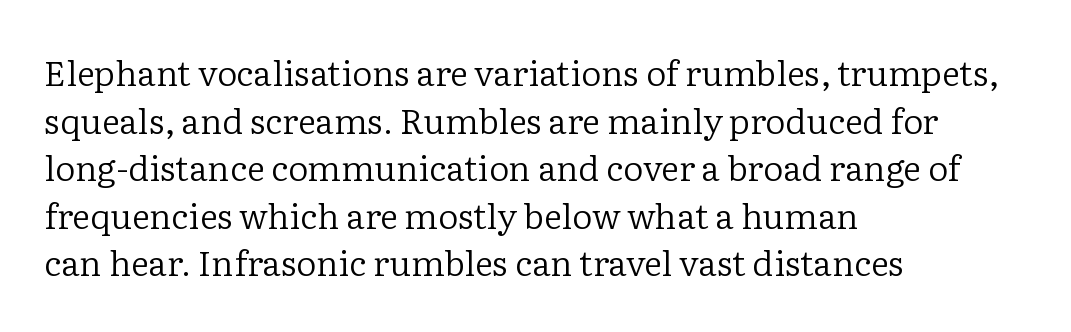
{"serif": "yes", "italic": "no", "bold": "no", "weight": "regular", "width": "normal", "stroke_contrast": "low", "x_height": "medium", "monospaced": "no", "underline": "no", "align": "left", "line_spacing": "normal", "line_spacing_ratio": 1.36, "letter_spacing": "normal", "letter_spacing_em": 0.0, "glyph_px": 35}
